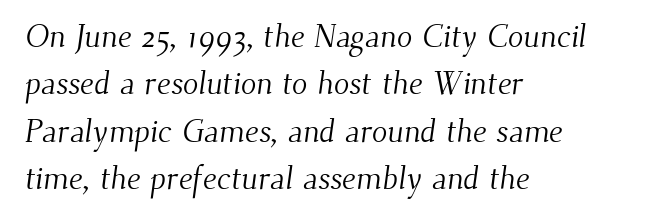
You could not count columns in this text — the font is proportionally spaced. Any mark beneath the type? The region is blank. Examine the stroke ends and you'll spot serifs. This sample is left-justified, so line endings fall wherever the words run out. The rows are spaced the way most documents space them. The horizontal fit of the characters is conventional and even.
